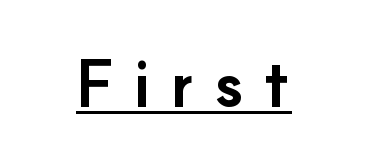
Q: Is the text bold? A: Yes.
Q: Is the text italic (slanted)? A: No, it is upright.
Q: Is the typeface a serif or a sans-serif typeface? A: Sans-serif.
Q: Is the text underlined? A: Yes.
Q: Is the spacing between letters normal or unusually wide? A: Unusually wide.
Q: Width (condensed, normal, or wide)? A: Normal.
Q: Stroke contrast? A: Low.
Q: x-height? A: Small.
Q: Monospaced? A: No.
